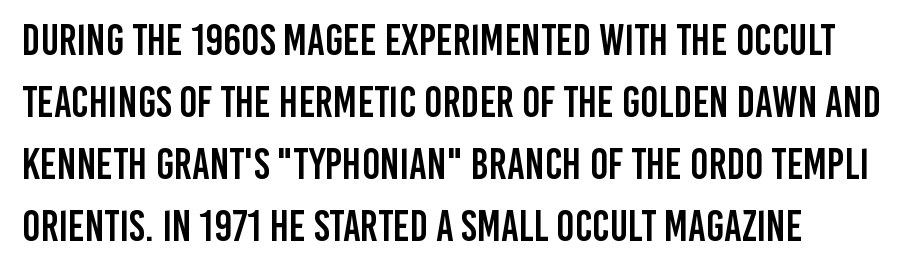
Spacing verdict: proportional, widths tailored to each character. The type is set solid horizontally, with unmodified tracking. Unlike a traditional serif, this face leaves its strokes unadorned. These lines sit exactly where default settings would place them.
